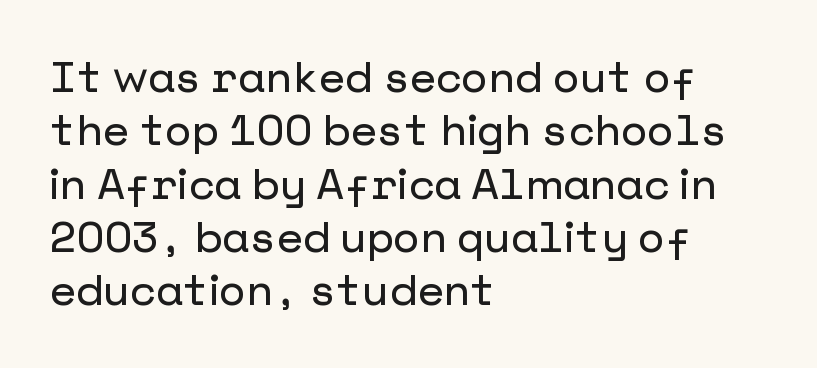
{"serif": "no", "italic": "no", "width": "normal", "stroke_contrast": "low", "x_height": "medium", "underline": "no", "align": "left", "line_spacing_ratio": 1.24, "letter_spacing": "normal", "letter_spacing_em": 0.0, "glyph_px": 43}
